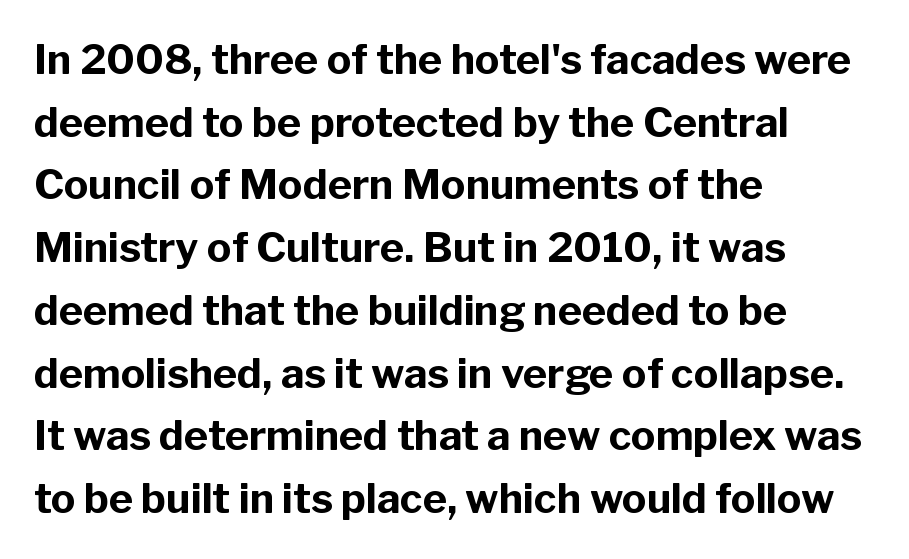
Q: Is the text bold? A: Yes.
Q: Is the text italic (slanted)? A: No, it is upright.
Q: Is the typeface a serif or a sans-serif typeface? A: Sans-serif.
Q: Is the text underlined? A: No.
Q: How is the paragraph aligned? A: Left-aligned.
Q: Is the spacing between letters normal or unusually wide? A: Normal.
Q: Is the spacing between lines tight, normal or loose? A: Normal.
Q: Width (condensed, normal, or wide)? A: Normal.
Q: Stroke contrast? A: Low.
Q: x-height? A: Medium.
Q: Monospaced? A: No.
